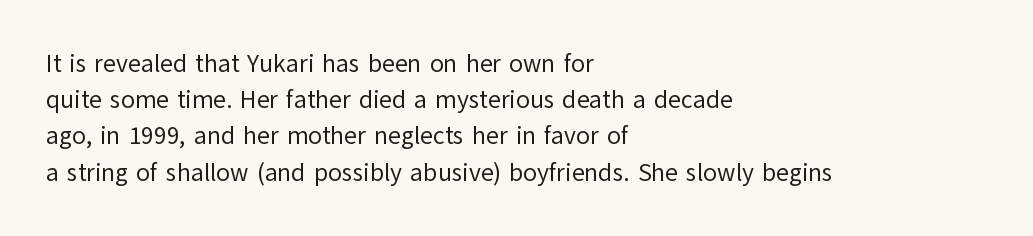
{"italic": "no", "bold": "no", "underline": "no", "align": "left", "line_spacing": "normal", "line_spacing_ratio": 1.45, "letter_spacing": "normal", "letter_spacing_em": 0.0, "glyph_px": 25}
